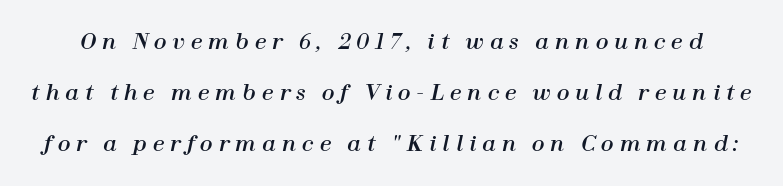
Q: Is the text italic (slanted)? A: Yes, it leans right by about 12 degrees.
Q: Is the text underlined? A: No.
Q: Is the spacing between letters normal or unusually wide? A: Unusually wide.
Q: Is the spacing between lines tight, normal or loose? A: Loose.
